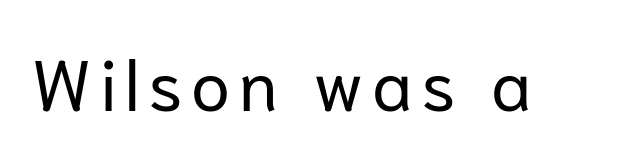
Q: Is the text bold? A: No.
Q: Is the text italic (slanted)? A: No, it is upright.
Q: Is the typeface a serif or a sans-serif typeface? A: Sans-serif.
Q: Is the text underlined? A: No.
Q: Width (condensed, normal, or wide)? A: Normal.
Q: Stroke contrast? A: Low.
Q: x-height? A: Medium.
Q: Monospaced? A: No.
